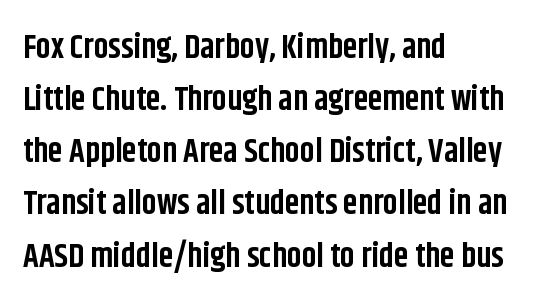
Q: Is the text bold? A: Yes.
Q: Is the text italic (slanted)? A: No, it is upright.
Q: Is the typeface a serif or a sans-serif typeface? A: Sans-serif.
Q: Is the text underlined? A: No.
Q: How is the paragraph aligned? A: Left-aligned.
Q: Is the spacing between letters normal or unusually wide? A: Normal.
Q: Is the spacing between lines tight, normal or loose? A: Normal.
Q: Width (condensed, normal, or wide)? A: Condensed.
Q: Stroke contrast? A: Low.
Q: x-height? A: Large.
Q: Monospaced? A: No.
